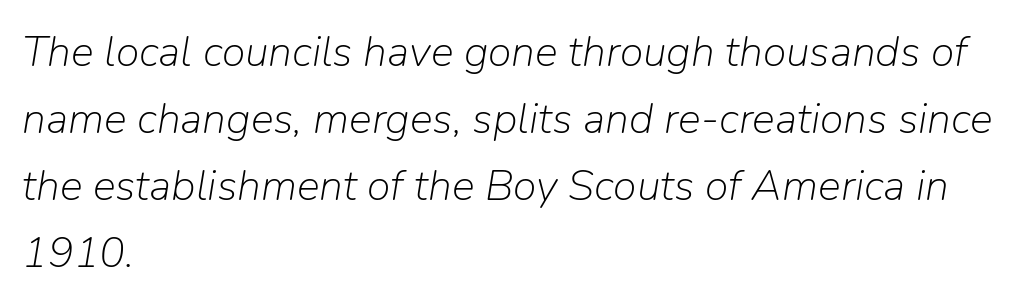
The image shows 43 px light type, italic (leaning right); set left-aligned, normal line spacing (1.56x), normal letter spacing, not underlined; low stroke contrast and a medium x-height.
